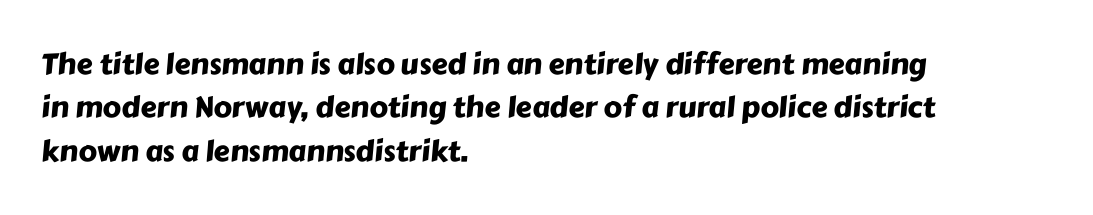
Normally led — the rows are evenly, conventionally spaced. Short note: letters normally spaced. A bare baseline throughout the passage. The face used here is proportionally spaced, like ordinary book or web type. The typesetter chose a ragged-right arrangement here. Font category for this specimen: sans-serif.
